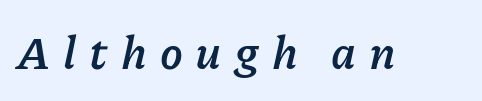
Q: Is the text bold? A: Yes.
Q: Is the text italic (slanted)? A: Yes, it leans right by about 11 degrees.
Q: Is the text underlined? A: No.
Q: Is the spacing between letters normal or unusually wide? A: Unusually wide.
Q: Width (condensed, normal, or wide)? A: Normal.
Q: Stroke contrast? A: Low.
Q: x-height? A: Medium.
Q: Monospaced? A: No.
